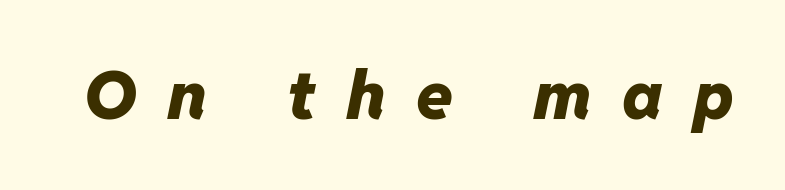
Characters follow at a spacing far wider than the type designer built in. Stroke thickness is high; the sample reads as a true bold. The area under the type is left untouched. Proportional: the letters do not fall into vertical columns. Slant detected: the letters are inclined.
